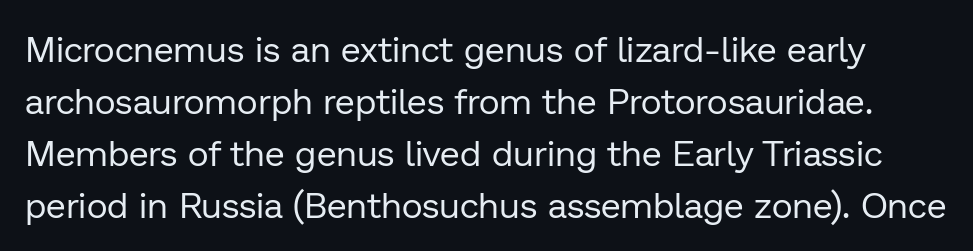
Q: Is the text bold? A: No.
Q: Is the text italic (slanted)? A: No, it is upright.
Q: Is the typeface a serif or a sans-serif typeface? A: Sans-serif.
Q: Is the text underlined? A: No.
Q: Is the spacing between letters normal or unusually wide? A: Normal.
Q: Is the spacing between lines tight, normal or loose? A: Normal.
Q: Width (condensed, normal, or wide)? A: Normal.
Q: Stroke contrast? A: Low.
Q: x-height? A: Medium.
Q: Monospaced? A: No.
